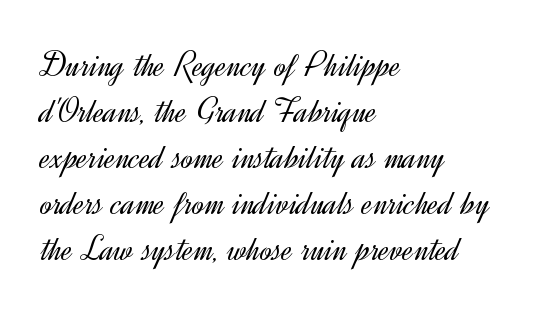
The image shows 37 px light sans-serif type; set left-aligned, line spacing 1.24x, normal letter spacing, not underlined; a small x-height.
